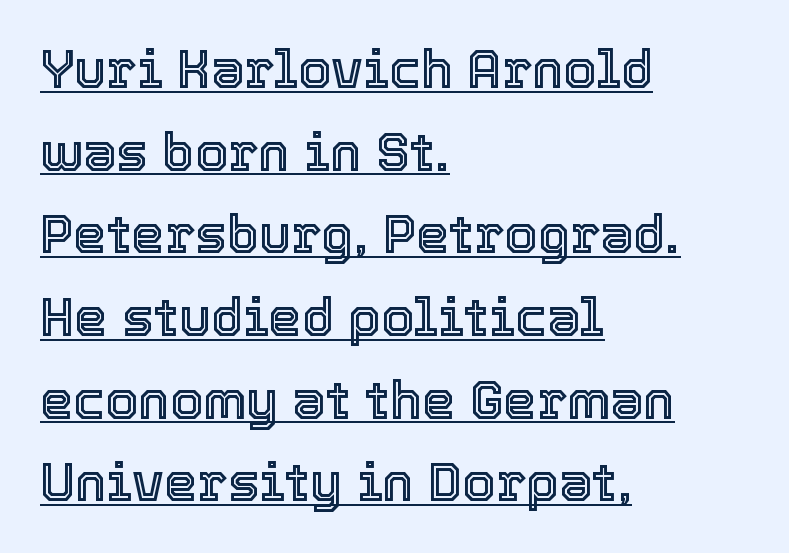
Tracking value appears to be zero — textbook default spacing. Compared with undecorated copy, this sample adds a rule below the words. Note the varied advance widths — an 'i' is clearly narrower than an 'm'. Compared with typical paragraphs, the rows here are spaced about the same.
